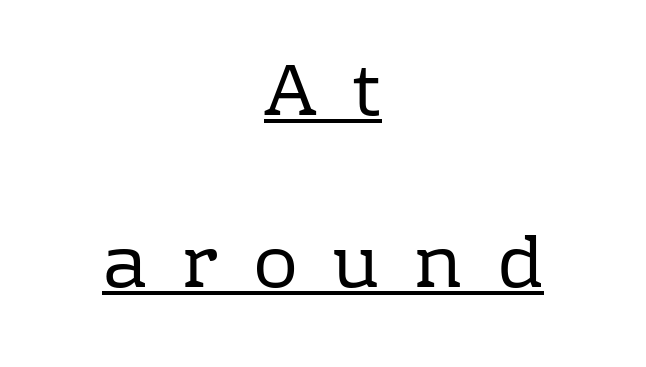
Posture: upright roman. The letterforms stand isolated, each surrounded by extra space. The block of text is sparse from top to bottom, with ample space between rows. You can tell from the footed stems that serif type was used. Underlining? Definitely there. One-word summary of the alignment: center.
